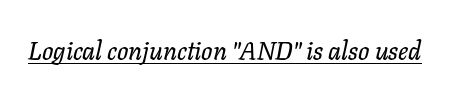
{"italic": "yes", "lean": "right", "slant_degrees": 11, "underline": "yes", "letter_spacing": "normal", "letter_spacing_em": 0.0, "glyph_px": 25}
